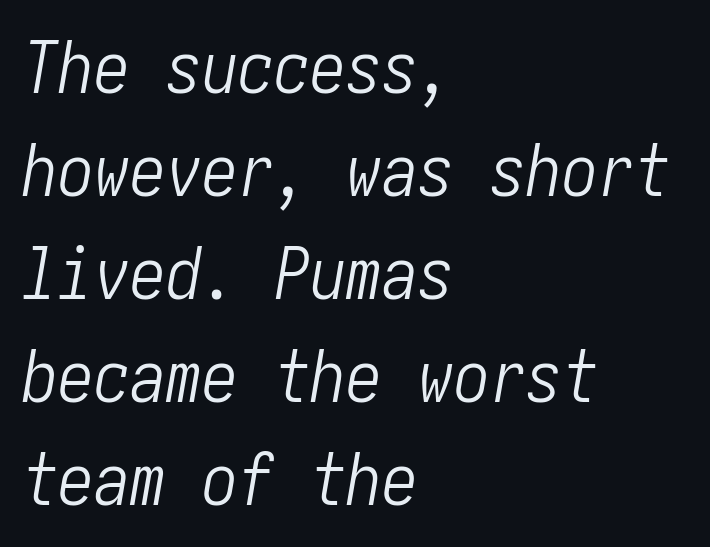
The image shows 72 px light, condensed type, italic (leaning right); set left-aligned, normal line spacing (1.43x), normal letter spacing, not underlined; low stroke contrast and a medium x-height.
